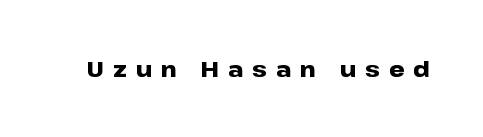
On the weight axis this lands at bold, roughly 700. Nope, not italic — everything's standing straight. The space beneath each line is pristine and unruled. The type is letterspaced generously, with wide tracking.
